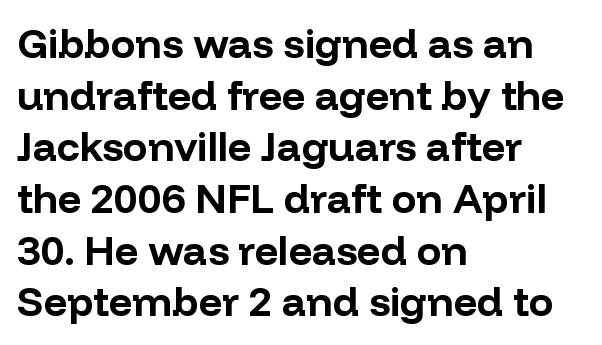
{"serif": "no", "italic": "no", "bold": "yes", "weight": "bold", "width": "normal", "stroke_contrast": "low", "x_height": "medium", "monospaced": "no", "underline": "no", "align": "left", "line_spacing": "normal", "line_spacing_ratio": 1.26, "letter_spacing": "normal", "letter_spacing_em": 0.0, "glyph_px": 41}
